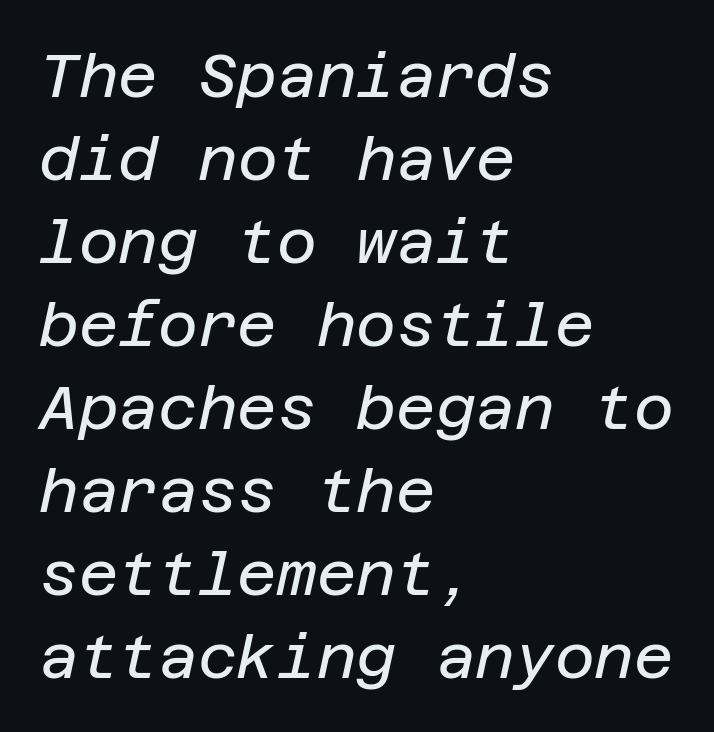
{"italic": "yes", "lean": "right", "slant_degrees": 12, "bold": "no", "weight": "regular", "width": "normal", "stroke_contrast": "low", "x_height": "large", "underline": "no", "align": "left", "line_spacing": "normal", "line_spacing_ratio": 1.36, "letter_spacing": "normal", "letter_spacing_em": 0.0, "glyph_px": 61}
